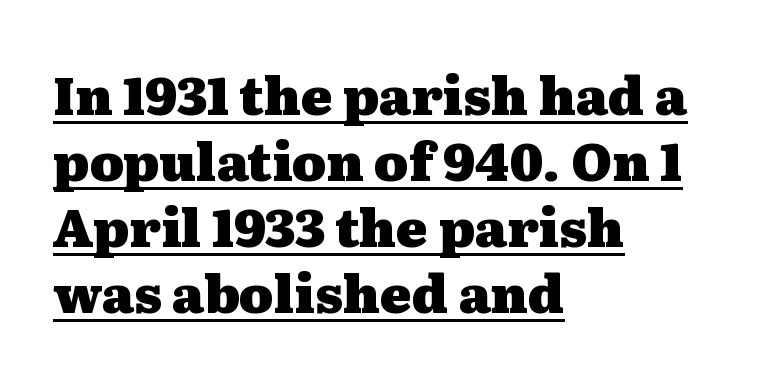
The image shows 52 px heavy, wide serif type, upright; set left-aligned, normal line spacing (1.27x), normal letter spacing, underlined; medium stroke contrast and a medium x-height.
